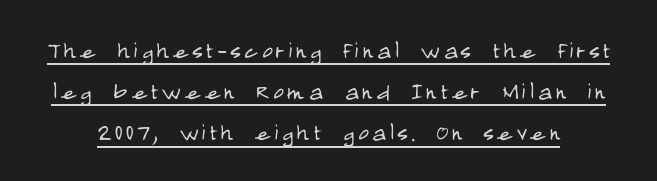
Q: Is the text bold? A: No.
Q: Is the text italic (slanted)? A: No, it is upright.
Q: Is the typeface a serif or a sans-serif typeface? A: Sans-serif.
Q: Is the text underlined? A: Yes.
Q: Is the spacing between lines tight, normal or loose? A: Normal.
Q: Width (condensed, normal, or wide)? A: Condensed.
Q: Stroke contrast? A: Low.
Q: x-height? A: Large.
Q: Monospaced? A: No.
